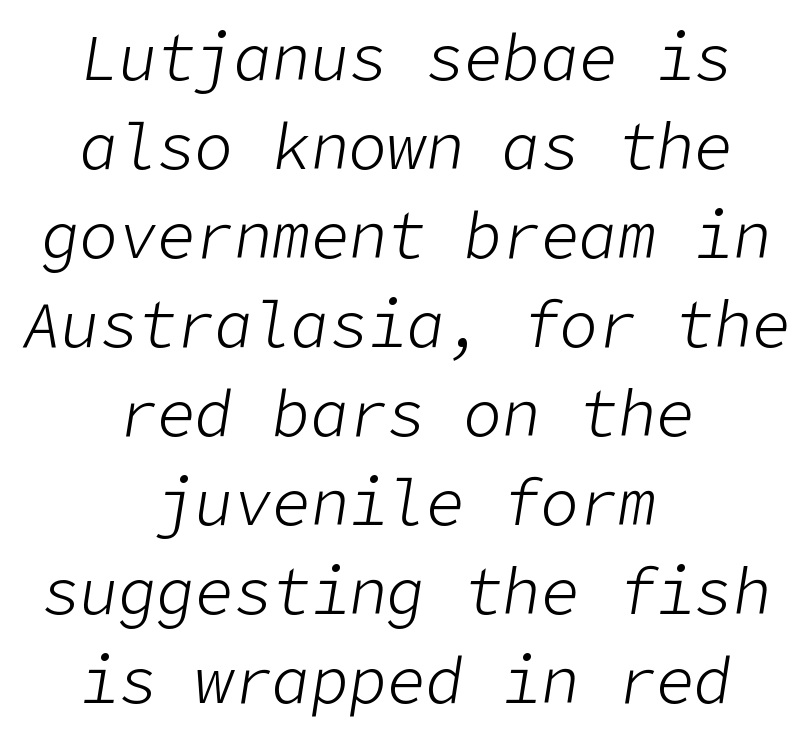
Heft: none added — not bold. Horizontally, the lines are justified to the midpoint only. There's an unmistakable incline to the writing here. Only glyphs here, with clear space below each row. The space between consecutive lines is moderate. Each word holds together tightly as a unit, with standard inter-letter gaps.
